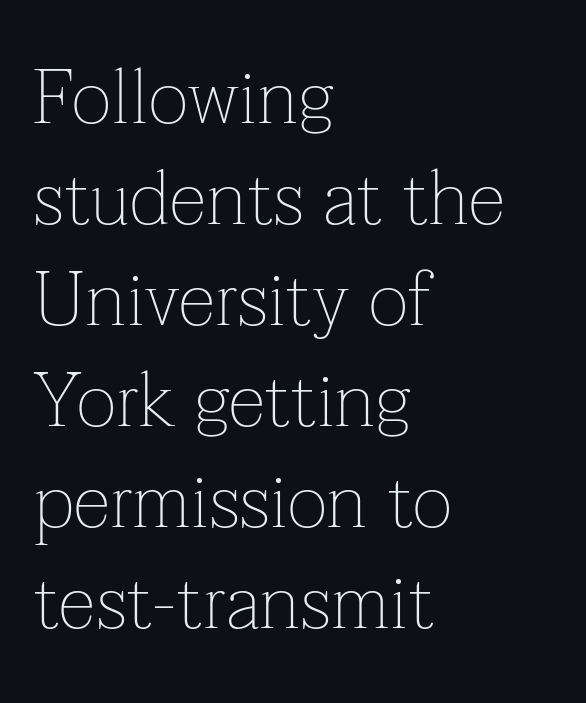
Notice how the stems are strictly vertical — no italics here. Quick note: underline off. The typesetting does not lean heavy: it is not bold. How are the letters spaced? Ordinarily, with no added tracking. Leading: standard.
